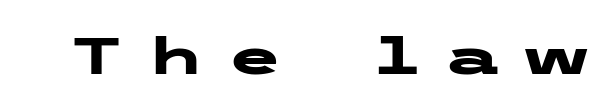
{"serif": "no", "italic": "no", "bold": "yes", "weight": "heavy", "width": "wide", "stroke_contrast": "low", "x_height": "medium", "underline": "no", "letter_spacing": "wide", "letter_spacing_em": 0.45, "glyph_px": 51}
